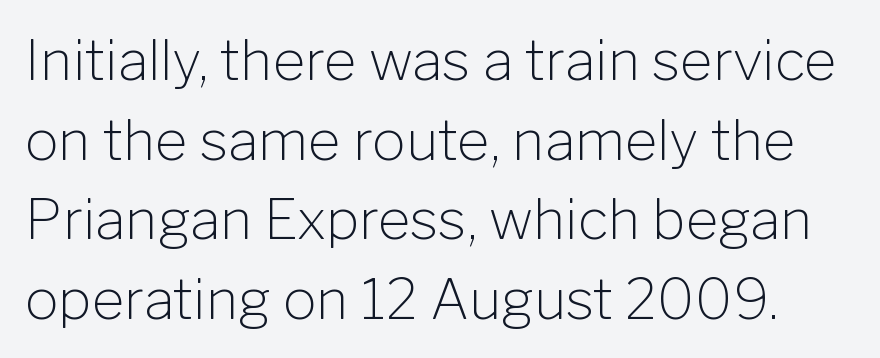
The image shows 56 px light sans-serif type, upright; set normal line spacing (1.42x), normal letter spacing, not underlined; low stroke contrast and a medium x-height.
